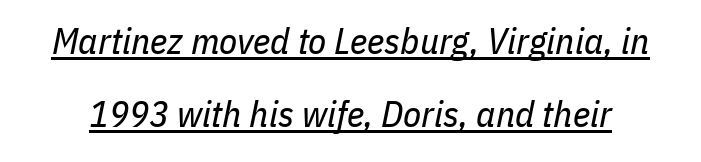
{"italic": "yes", "lean": "right", "slant_degrees": 11, "bold": "no", "weight": "regular", "width": "condensed", "stroke_contrast": "low", "x_height": "medium", "monospaced": "no", "underline": "yes", "line_spacing": "loose", "line_spacing_ratio": 1.98, "letter_spacing": "normal", "letter_spacing_em": 0.0, "glyph_px": 37}
